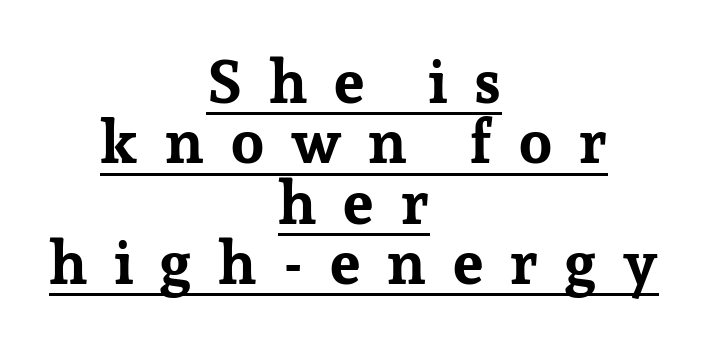
Q: Is the text bold? A: Yes.
Q: Is the text italic (slanted)? A: No, it is upright.
Q: Is the typeface a serif or a sans-serif typeface? A: Serif.
Q: Is the text underlined? A: Yes.
Q: How is the paragraph aligned? A: Centered.
Q: Is the spacing between letters normal or unusually wide? A: Unusually wide.
Q: Is the spacing between lines tight, normal or loose? A: Tight.
Q: Width (condensed, normal, or wide)? A: Normal.
Q: Stroke contrast? A: Low.
Q: x-height? A: Medium.
Q: Monospaced? A: No.
